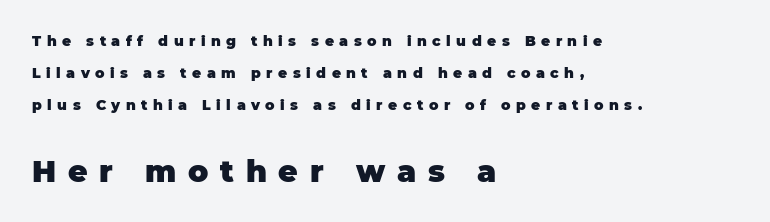
Q: Is the text bold? A: Yes.
Q: Is the text italic (slanted)? A: No, it is upright.
Q: Is the typeface a serif or a sans-serif typeface? A: Sans-serif.
Q: Is the text underlined? A: No.
Q: How is the paragraph aligned? A: Left-aligned.
Q: Is the spacing between letters normal or unusually wide? A: Unusually wide.
Q: Is the spacing between lines tight, normal or loose? A: Loose.
Q: Which block of text is set in a larger size, the first (top) or the second (bottom)? A: The second (bottom) one.
Q: Width (condensed, normal, or wide)? A: Normal.
Q: Stroke contrast? A: Low.
Q: x-height? A: Large.
Q: Monospaced? A: No.
